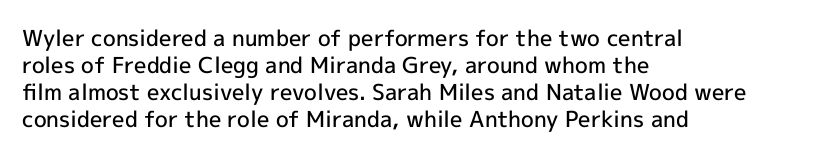
Q: Is the text bold? A: Semi-bold.
Q: Is the text italic (slanted)? A: No, it is upright.
Q: Is the text underlined? A: No.
Q: How is the paragraph aligned? A: Left-aligned.
Q: Is the spacing between letters normal or unusually wide? A: Normal.
